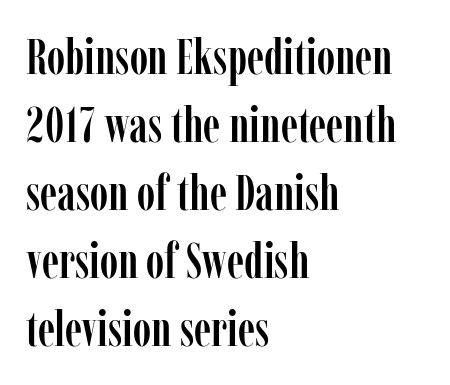
The font's upright variant was chosen for this text. The area under the type is left untouched. I'd call this a serif setting — the letters wear small feet. The passage shown has conventional tracking throughout. Regarding leading, the lines here are spaced in the standard way. This sample is left-justified, so line endings fall wherever the words run out.
